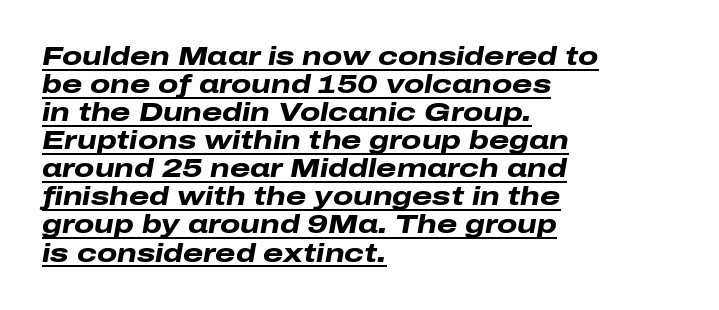
{"italic": "yes", "lean": "right", "slant_degrees": 10, "bold": "yes", "underline": "yes", "align": "left", "line_spacing": "tight", "line_spacing_ratio": 1.08, "letter_spacing": "normal", "letter_spacing_em": 0.0, "glyph_px": 26}
